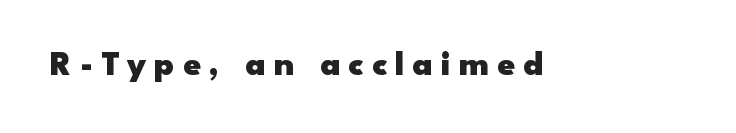
Characters follow at a spacing far wider than the type designer built in. Glance below the letters and you will spot only blank space. A typesetter would call this proportional, since set widths differ per character. Notice how the stems are strictly vertical — no italics here. Each letter's strokes conclude bluntly, with no projecting serifs.
